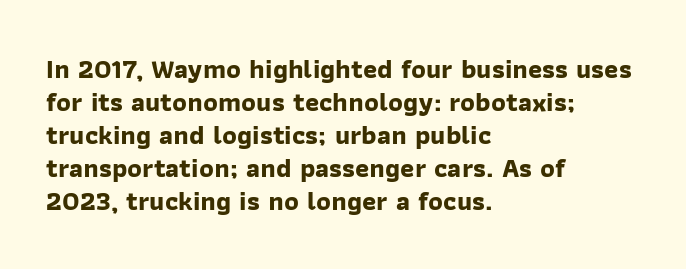
Q: Is the text bold? A: Yes.
Q: Is the text underlined? A: No.
Q: How is the paragraph aligned? A: Left-aligned.
Q: Is the spacing between letters normal or unusually wide? A: Normal.
